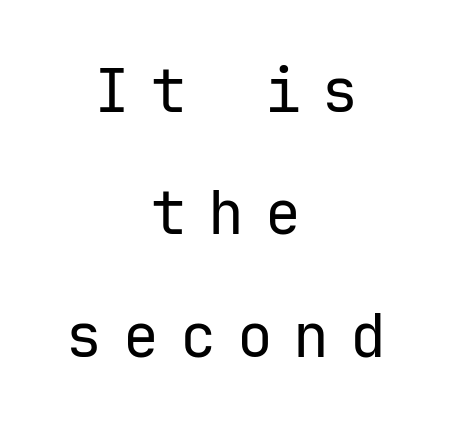
Q: Is the text bold? A: No.
Q: Is the text italic (slanted)? A: No, it is upright.
Q: Is the typeface a serif or a sans-serif typeface? A: Sans-serif.
Q: Is the text underlined? A: No.
Q: How is the paragraph aligned? A: Centered.
Q: Is the spacing between letters normal or unusually wide? A: Unusually wide.
Q: Is the spacing between lines tight, normal or loose? A: Loose.
Q: Width (condensed, normal, or wide)? A: Normal.
Q: Stroke contrast? A: Low.
Q: x-height? A: Medium.
